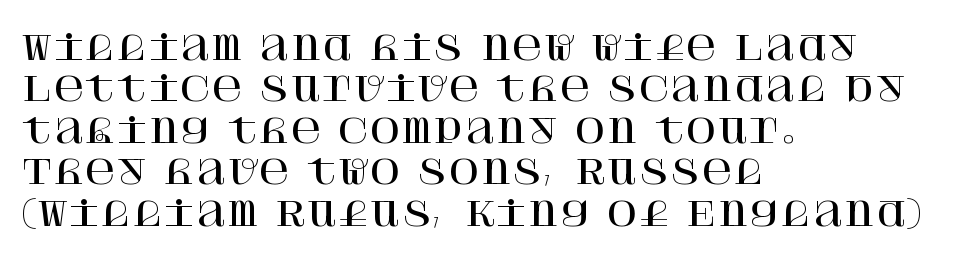
The image shows 34 px serif type, upright; set left-aligned, line spacing 1.22x, normal letter spacing, not underlined; high stroke contrast and a large x-height.
